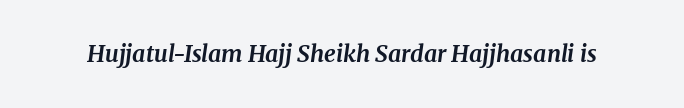
You'd pick this weight for a headline — it's a proper bold. This sample uses plain, unmodified letter spacing. The area under the type is left untouched. Style check: oblique.
